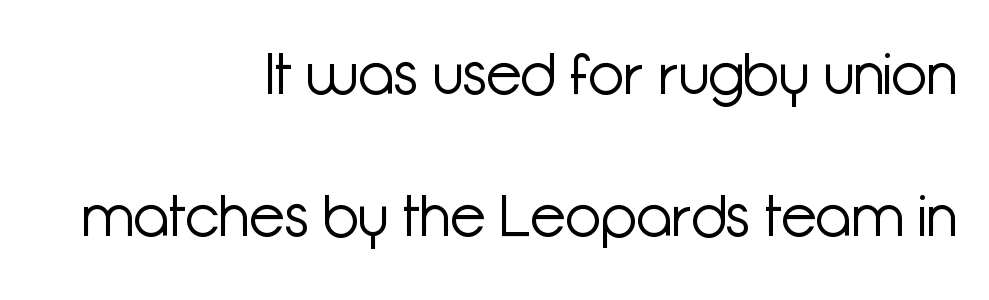
Q: Is the text bold? A: No.
Q: Is the text italic (slanted)? A: No, it is upright.
Q: Is the typeface a serif or a sans-serif typeface? A: Sans-serif.
Q: Is the text underlined? A: No.
Q: How is the paragraph aligned? A: Right-aligned.
Q: Is the spacing between letters normal or unusually wide? A: Normal.
Q: Is the spacing between lines tight, normal or loose? A: Loose.
Q: Width (condensed, normal, or wide)? A: Normal.
Q: Stroke contrast? A: Low.
Q: x-height? A: Medium.
Q: Monospaced? A: No.
